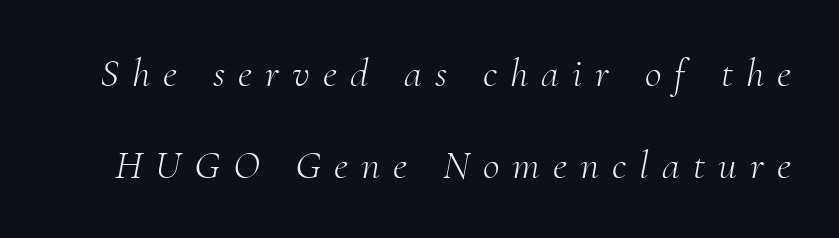
Inter-character spacing is expanded well beyond the font's built-in metrics. Would a proofreader flag this as italicized? Yes. Descenders hang freely into open space. A typesetter would call this leading open, well beyond the default. Each letter keeps its own natural width here, so spacing adapts to shape.
